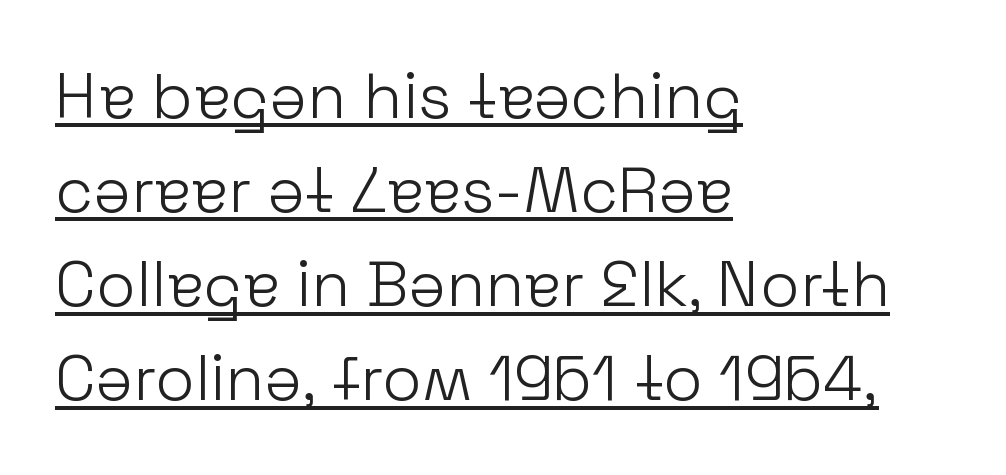
Q: Is the text bold? A: No.
Q: Is the text italic (slanted)? A: No, it is upright.
Q: Is the typeface a serif or a sans-serif typeface? A: Sans-serif.
Q: Is the text underlined? A: Yes.
Q: How is the paragraph aligned? A: Left-aligned.
Q: Is the spacing between letters normal or unusually wide? A: Normal.
Q: Is the spacing between lines tight, normal or loose? A: Normal.
Q: Width (condensed, normal, or wide)? A: Normal.
Q: Stroke contrast? A: Low.
Q: x-height? A: Medium.
Q: Monospaced? A: No.
